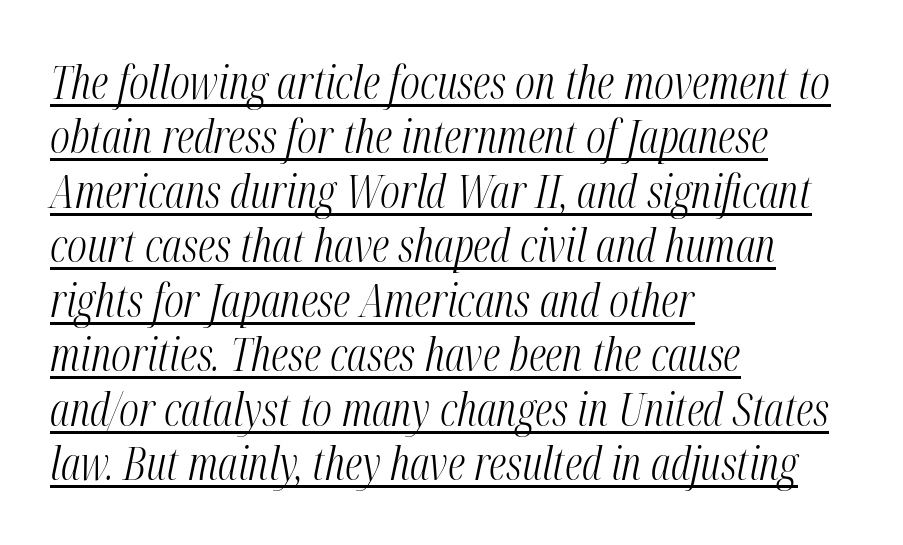
{"italic": "yes", "lean": "right", "slant_degrees": 12, "bold": "no", "weight": "light", "width": "condensed", "stroke_contrast": "medium", "x_height": "medium", "monospaced": "no", "underline": "yes", "align": "left", "line_spacing_ratio": 1.21, "letter_spacing": "normal", "letter_spacing_em": 0.0, "glyph_px": 45}
